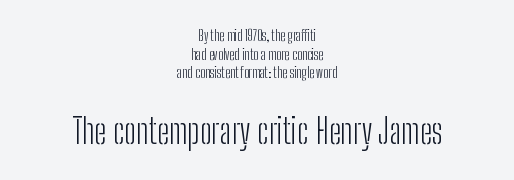
The image shows 34 px light, condensed sans-serif type, upright; set centered, normal line spacing (1.33x), normal letter spacing, not underlined; the second (bottom) block is 2.43x larger; low stroke contrast and a medium x-height.
